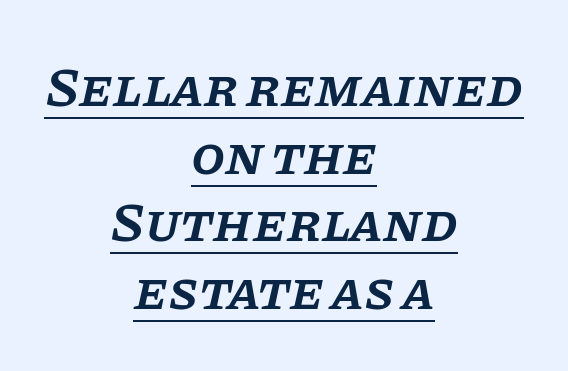
Q: Is the text bold? A: Semi-bold.
Q: Is the text italic (slanted)? A: Yes, it leans right by about 11 degrees.
Q: Is the typeface a serif or a sans-serif typeface? A: Serif.
Q: Is the text underlined? A: Yes.
Q: How is the paragraph aligned? A: Centered.
Q: Is the spacing between letters normal or unusually wide? A: Normal.
Q: Width (condensed, normal, or wide)? A: Normal.
Q: Stroke contrast? A: Low.
Q: x-height? A: Large.
Q: Monospaced? A: No.
